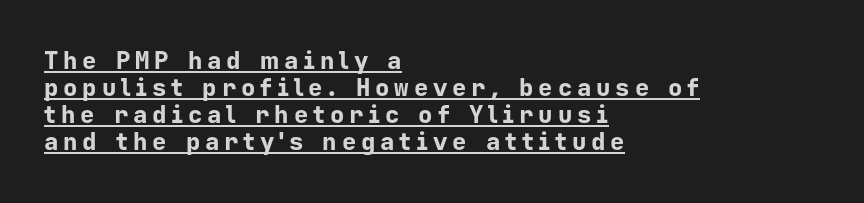
Q: Is the text bold? A: Yes.
Q: Is the text italic (slanted)? A: No, it is upright.
Q: Is the text underlined? A: Yes.
Q: How is the paragraph aligned? A: Left-aligned.
Q: Is the spacing between letters normal or unusually wide? A: Unusually wide.
Q: Is the spacing between lines tight, normal or loose? A: Tight.
